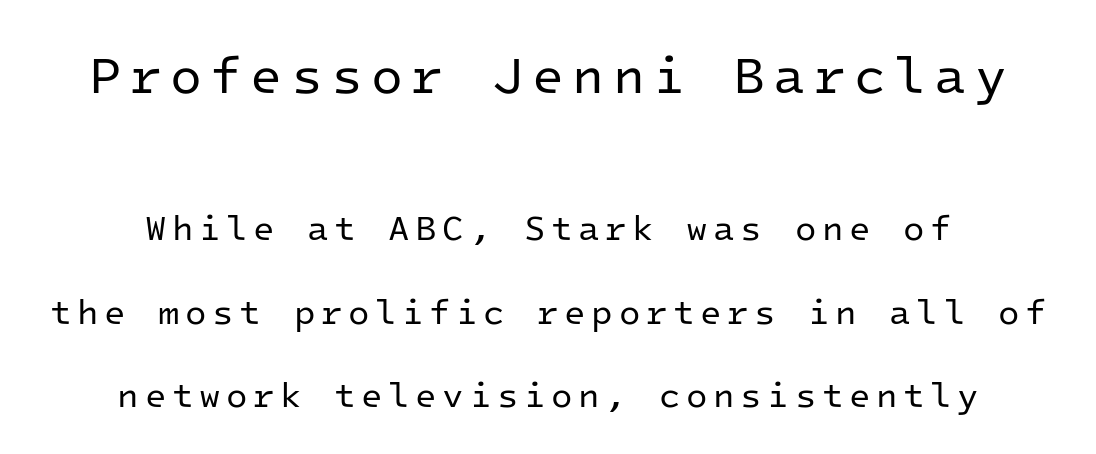
{"serif": "no", "italic": "no", "bold": "no", "weight": "regular", "width": "normal", "stroke_contrast": "low", "x_height": "medium", "monospaced": "yes", "underline": "no", "align": "center", "line_spacing": "loose", "line_spacing_ratio": 2.38, "larger_block": "first", "size_ratio": 1.49, "glyph_px": 52}
